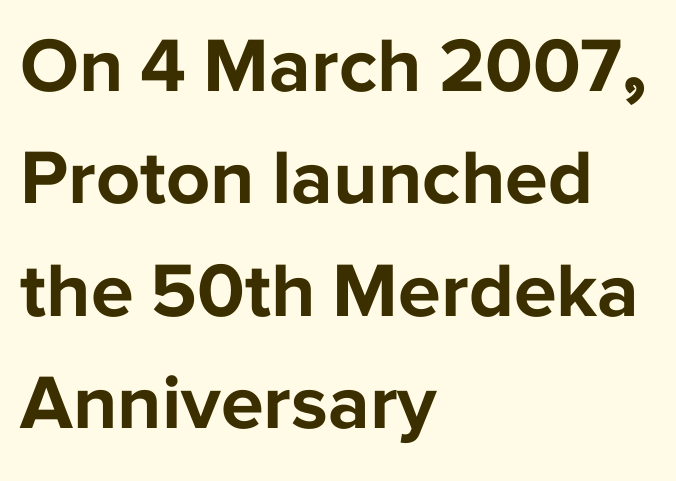
Note the varied advance widths — an 'i' is clearly narrower than an 'm'. Each new line begins a customary step beneath the previous one. What kind of face is this? One without serifs — a sans. Is the type bold? Yes — the strokes are clearly thick and heavy. Unlike italic type, these characters show no tilt at all. What stands out about the letter spacing? Nothing — it is the standard amount.
